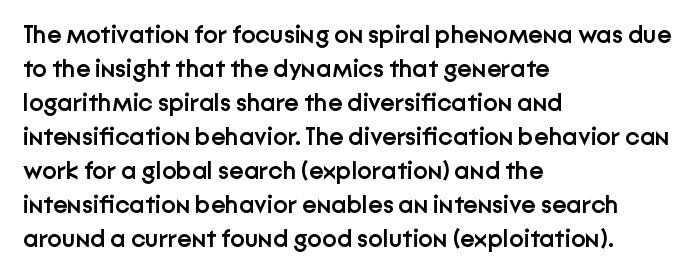
The image shows 25 px text type, upright; set left-aligned, normal line spacing (1.36x), normal letter spacing, not underlined.
